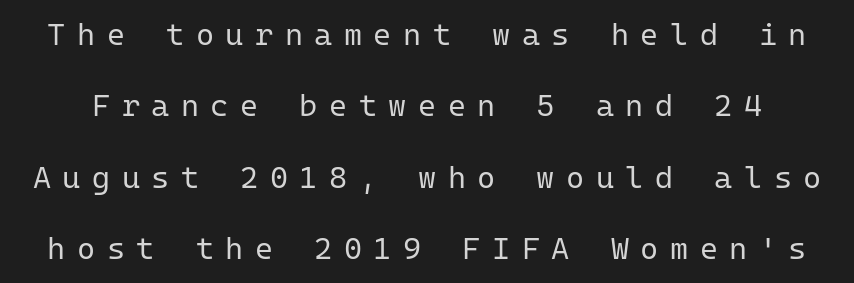
The image shows 31 px regular-weight sans-serif type, upright, monospaced; set loose line spacing (2.3x), unusually wide letter spacing (+0.37 em), not underlined; low stroke contrast and a medium x-height.
